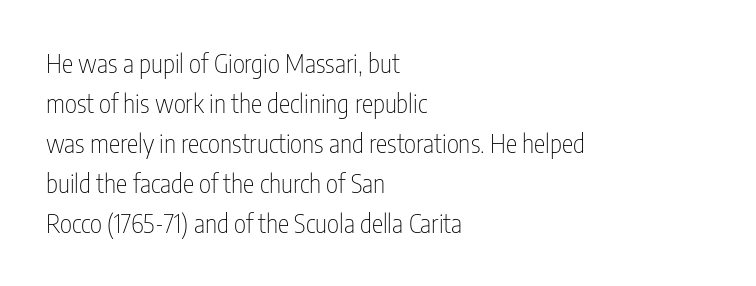
{"italic": "no", "bold": "no", "underline": "no", "align": "left", "line_spacing": "normal", "line_spacing_ratio": 1.54, "letter_spacing": "normal", "letter_spacing_em": 0.0, "glyph_px": 26}
